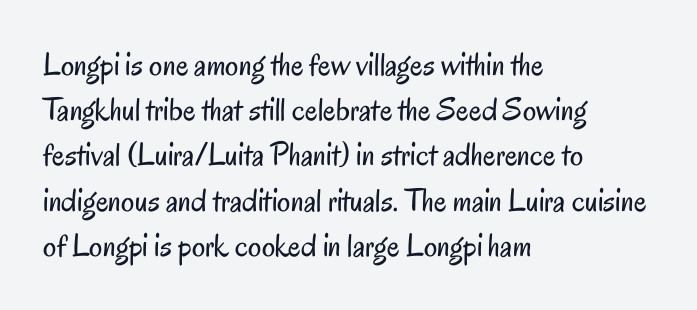
{"serif": "no", "italic": "no", "bold": "no", "weight": "regular", "width": "condensed", "stroke_contrast": "low", "x_height": "small", "monospaced": "no", "underline": "no", "align": "left", "line_spacing": "normal", "line_spacing_ratio": 1.37, "letter_spacing": "normal", "letter_spacing_em": 0.0, "glyph_px": 33}
